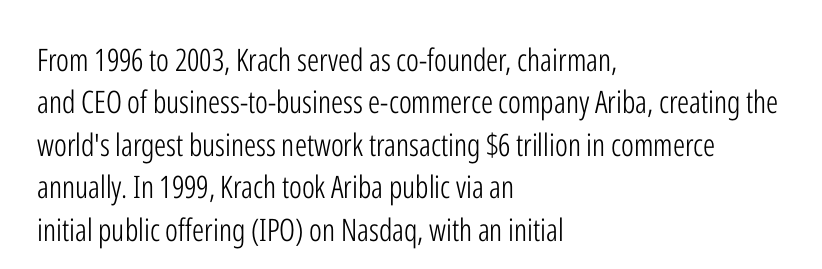
Q: Is the text bold? A: No.
Q: Is the text italic (slanted)? A: No, it is upright.
Q: Is the typeface a serif or a sans-serif typeface? A: Sans-serif.
Q: Is the text underlined? A: No.
Q: How is the paragraph aligned? A: Left-aligned.
Q: Is the spacing between letters normal or unusually wide? A: Normal.
Q: Is the spacing between lines tight, normal or loose? A: Normal.
Q: Width (condensed, normal, or wide)? A: Condensed.
Q: Stroke contrast? A: Low.
Q: x-height? A: Medium.
Q: Monospaced? A: No.
